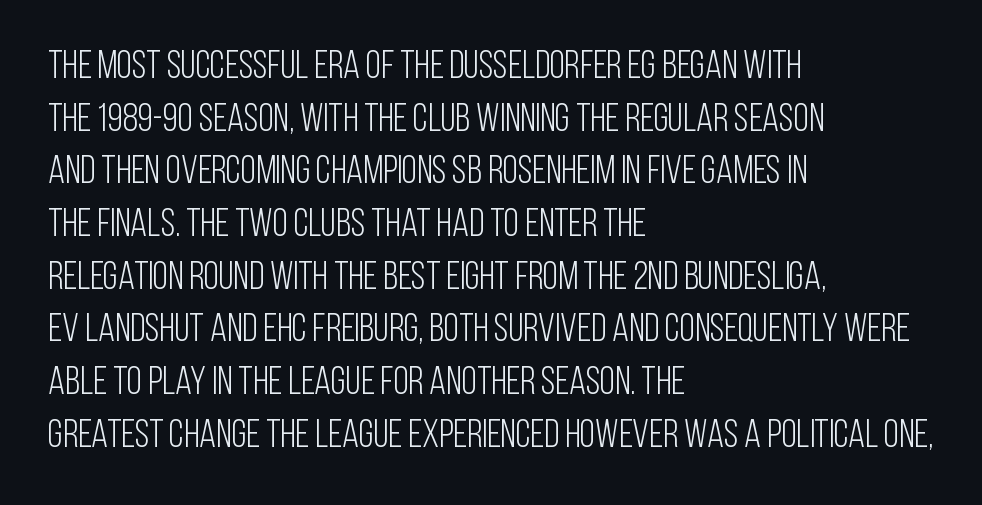
{"serif": "no", "italic": "no", "bold": "no", "weight": "light", "width": "condensed", "stroke_contrast": "low", "x_height": "large", "monospaced": "no", "underline": "no", "align": "left", "line_spacing": "normal", "line_spacing_ratio": 1.35, "letter_spacing": "normal", "letter_spacing_em": 0.0, "glyph_px": 39}
